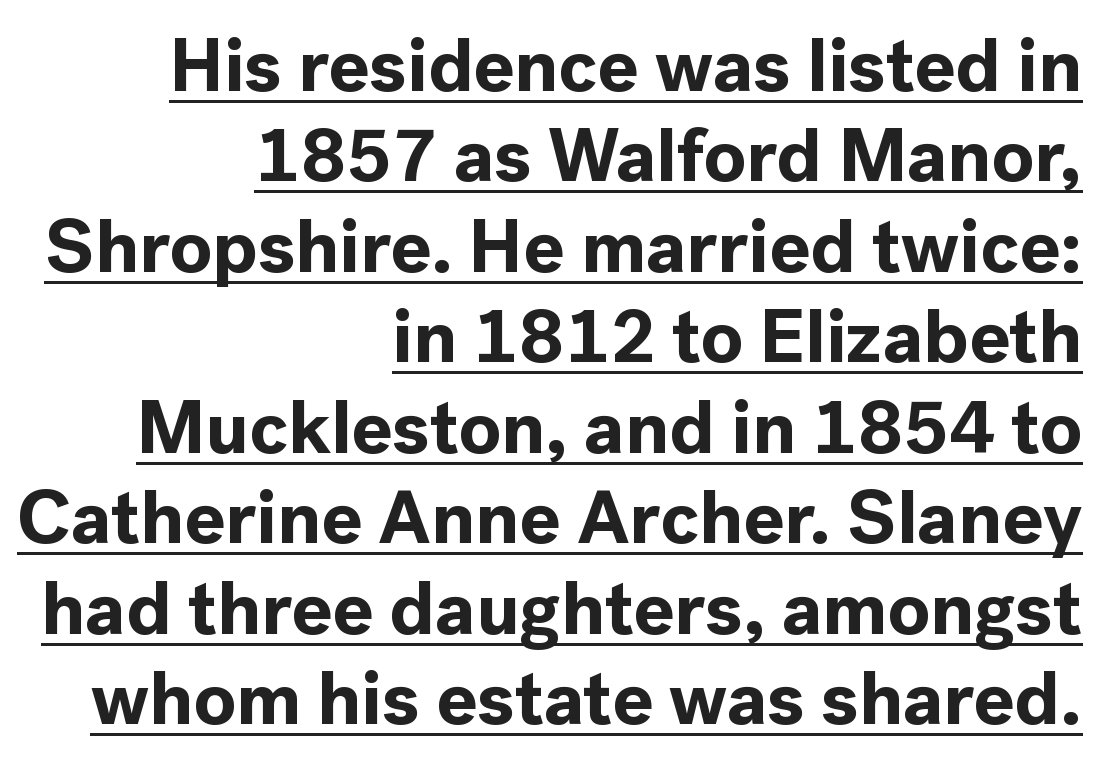
{"serif": "no", "italic": "no", "bold": "yes", "weight": "bold", "width": "normal", "x_height": "medium", "monospaced": "no", "underline": "yes", "align": "right", "line_spacing_ratio": 1.19, "letter_spacing": "normal", "letter_spacing_em": 0.0, "glyph_px": 76}
